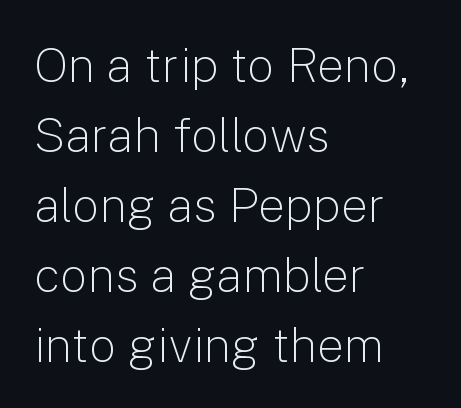
{"serif": "no", "italic": "no", "bold": "no", "weight": "light", "width": "normal", "stroke_contrast": "low", "x_height": "medium", "monospaced": "no", "underline": "no", "align": "left", "line_spacing": "normal", "line_spacing_ratio": 1.46, "letter_spacing": "normal", "letter_spacing_em": 0.0, "glyph_px": 48}
